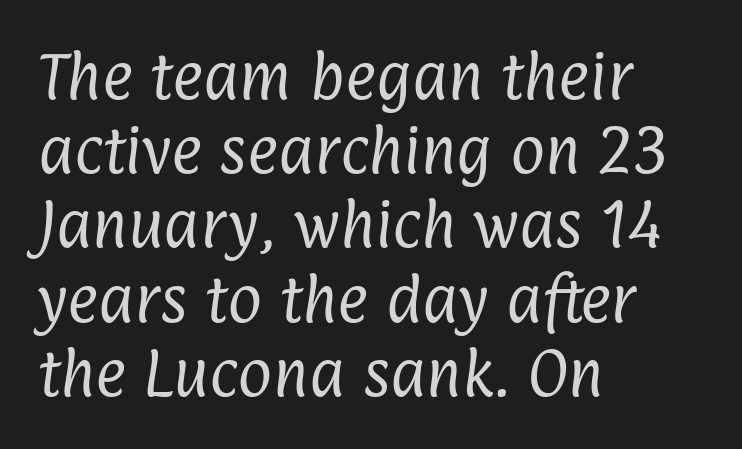
The image shows 53 px regular-weight, condensed sans-serif type; set left-aligned, normal line spacing (1.4x), normal letter spacing, not underlined; low stroke contrast and a medium x-height.
